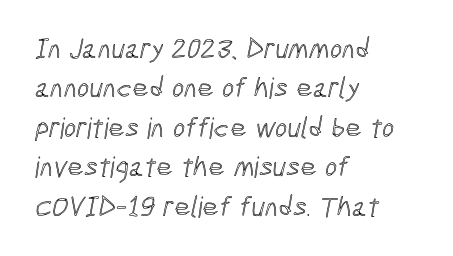
Underlining? Definitely not there. Words appear dense and cohesive because spacing is normal. Alignment: flush left. Normally led — the rows are evenly, conventionally spaced. Here the designer chose a conventional face with non-uniform glyph widths.
